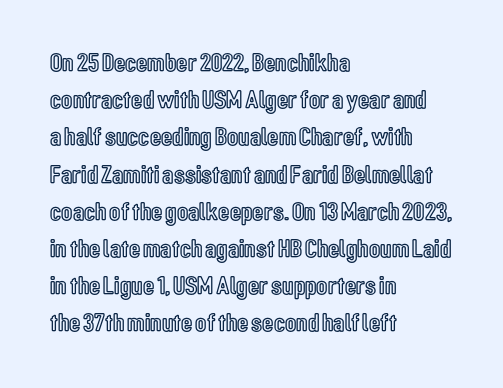
The passage is arranged the way most books set body copy — flush left. No extra tracking has been applied to these lines. You can tell it's not italic because the verticals are truly vertical. The leading is moderate, giving the passage an even texture. The specimen omits any rule beneath the text block's lines.
